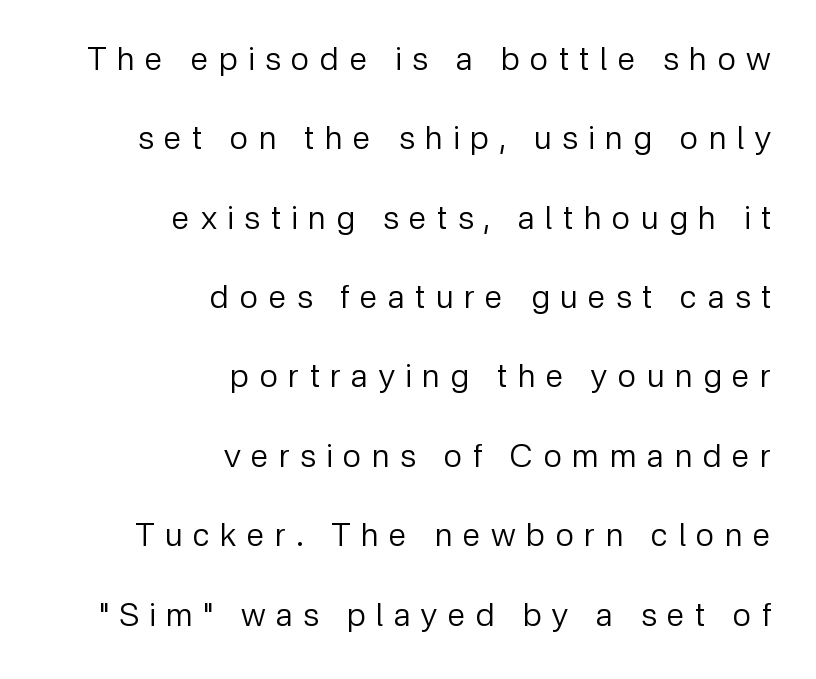
{"serif": "no", "italic": "no", "bold": "no", "weight": "regular", "width": "normal", "stroke_contrast": "low", "x_height": "medium", "monospaced": "no", "underline": "no", "align": "right", "line_spacing": "loose", "line_spacing_ratio": 2.48, "letter_spacing": "wide", "letter_spacing_em": 0.33, "glyph_px": 32}
